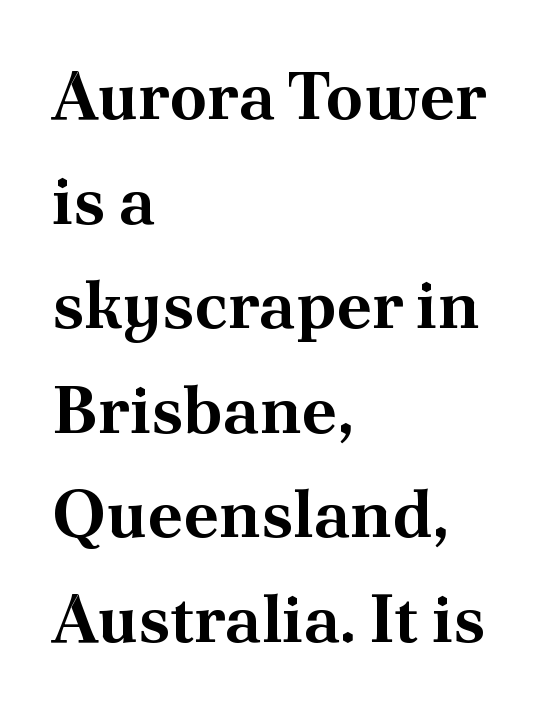
{"serif": "yes", "italic": "no", "bold": "yes", "weight": "bold", "width": "normal", "stroke_contrast": "medium", "x_height": "small", "monospaced": "no", "underline": "no", "align": "left", "line_spacing": "normal", "line_spacing_ratio": 1.56, "letter_spacing": "normal", "letter_spacing_em": 0.0, "glyph_px": 67}
